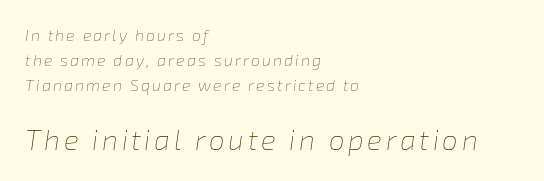
The image shows 28 px thin type, italic (leaning right); set left-aligned, normal line spacing (1.55x), not underlined; the second (bottom) block is 1.75x larger; low stroke contrast and a medium x-height.
